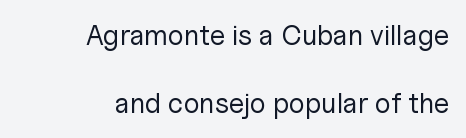
{"serif": "no", "italic": "no", "bold": "no", "weight": "regular", "width": "normal", "stroke_contrast": "low", "x_height": "medium", "monospaced": "no", "underline": "no", "align": "right", "line_spacing": "loose", "line_spacing_ratio": 2.43, "letter_spacing": "normal", "letter_spacing_em": 0.0, "glyph_px": 28}
